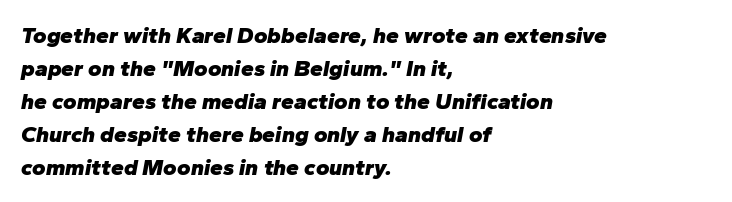
The image shows 23 px bold type, italic (leaning right); set left-aligned, normal line spacing (1.43x), normal letter spacing, not underlined.
